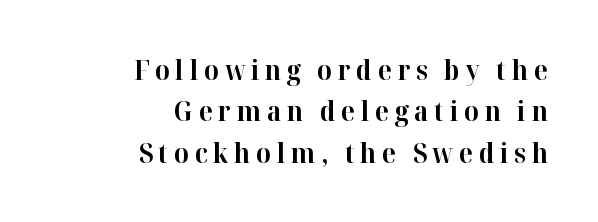
{"serif": "yes", "italic": "no", "bold": "yes", "weight": "bold", "width": "normal", "stroke_contrast": "high", "x_height": "medium", "monospaced": "no", "underline": "no", "align": "right", "line_spacing": "normal", "line_spacing_ratio": 1.48, "letter_spacing": "wide", "letter_spacing_em": 0.2, "glyph_px": 28}
